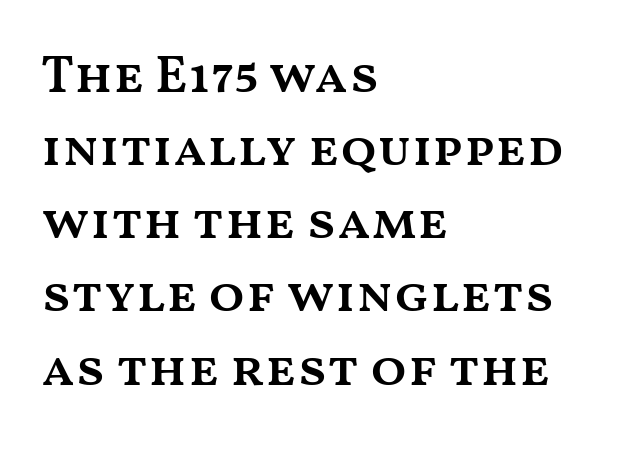
Think of a printed novel: that variable character pitch is what you see here. A typesetter would call this leading conventional body-copy spacing. Every character sits straight up, as roman type does. Underline: absent. Students, this is semibold: more ink than regular, less than bold. Typeset ragged right — the left edge is the straight one.
